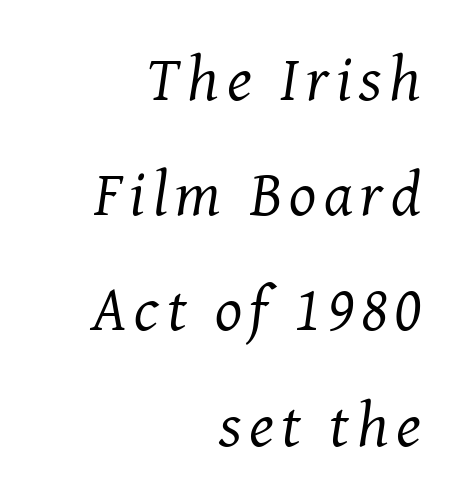
Notice how the passage keeps a crisp vertical edge on the right only. No letter is thick-stroked: the sample isn't bold. There's an unmistakable incline to the writing here. This is serif lettering, the kind often seen in printed books. Here the designer chose a conventional face with non-uniform glyph widths.
